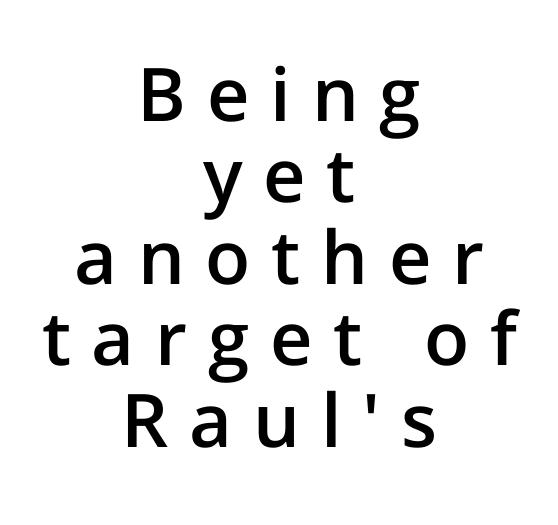
Quick note: underline off. The lettering stays uniformly vertical, giving the passage a roman look. This sample trades vertical openness for compactness between lines. The type family on display is of the sans-serif kind. Here the glyphs are tracked loosely, breaking word shapes into spaced letters.
